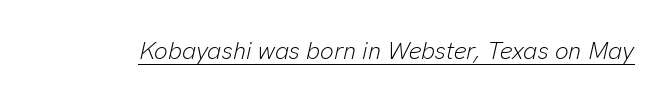
{"italic": "yes", "lean": "right", "slant_degrees": 13, "bold": "no", "underline": "yes", "letter_spacing": "normal", "letter_spacing_em": 0.0, "glyph_px": 24}
